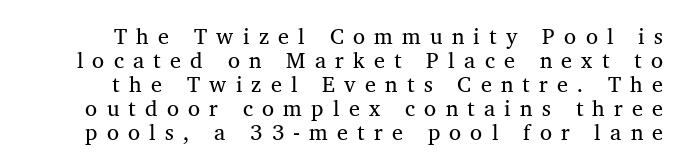
The line texture is sparse and dotted thanks to wide tracking. Compared with a typical body face, this is equally light or lighter still. Regarding leading, the lines here are crowded together. A roman cut, with each character standing at attention. Nobody drew a line under any word here.
